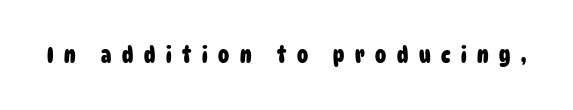
The image shows 22 px bold type; set unusually wide letter spacing (+0.48 em), not underlined.
